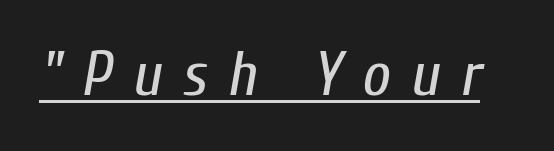
The image shows 62 px regular-weight, condensed type, italic (leaning right); set unusually wide letter spacing (+0.33 em), underlined; low stroke contrast and a medium x-height.
